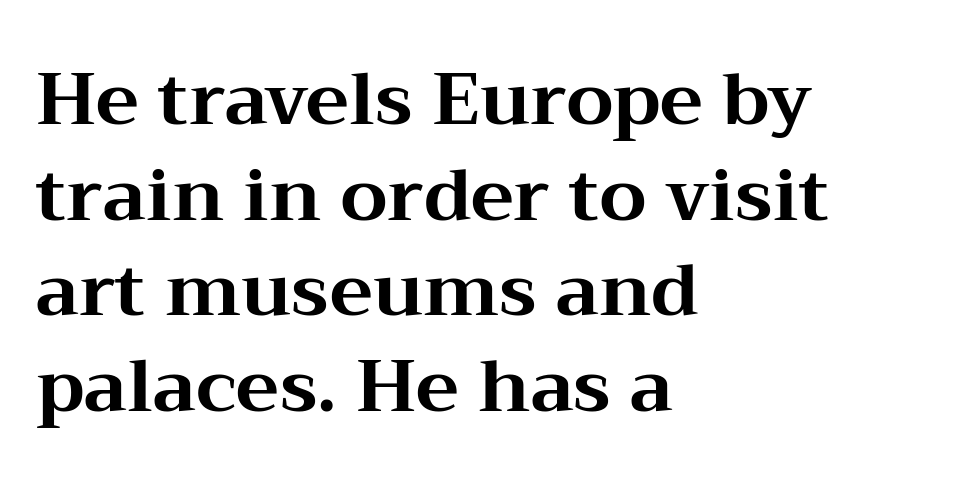
Q: Is the text bold? A: Yes.
Q: Is the text italic (slanted)? A: No, it is upright.
Q: Is the typeface a serif or a sans-serif typeface? A: Serif.
Q: Is the text underlined? A: No.
Q: How is the paragraph aligned? A: Left-aligned.
Q: Is the spacing between letters normal or unusually wide? A: Normal.
Q: Is the spacing between lines tight, normal or loose? A: Normal.
Q: Width (condensed, normal, or wide)? A: Wide.
Q: Stroke contrast? A: Medium.
Q: x-height? A: Medium.
Q: Monospaced? A: No.
